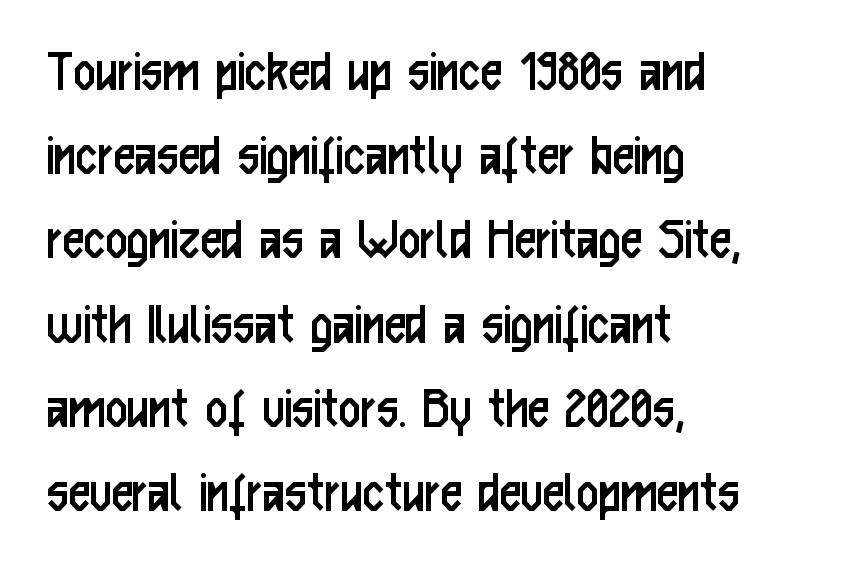
{"serif": "no", "italic": "no", "bold": "no", "weight": "regular", "width": "condensed", "stroke_contrast": "low", "x_height": "medium", "monospaced": "no", "underline": "no", "align": "left", "line_spacing": "normal", "line_spacing_ratio": 1.38, "letter_spacing": "normal", "letter_spacing_em": 0.0, "glyph_px": 61}
